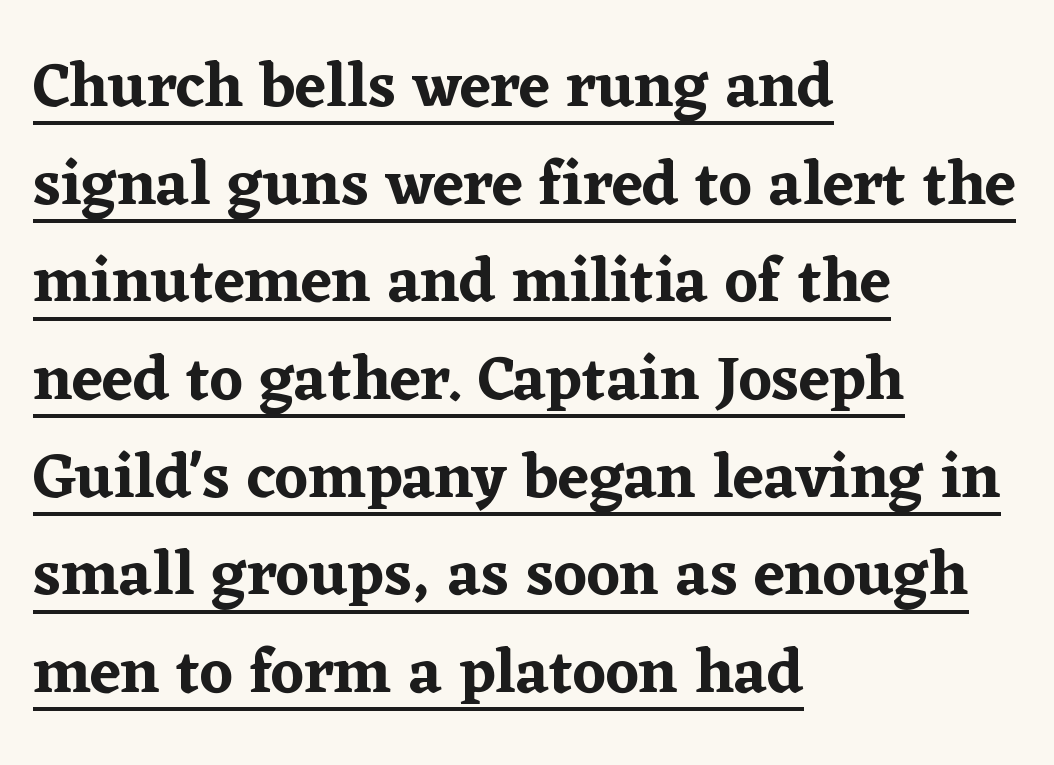
Line spacing here is normal. Nobody touched the tracking dial on this one. Upright lettering throughout. Notice how the passage keeps a crisp vertical edge on the left only.
